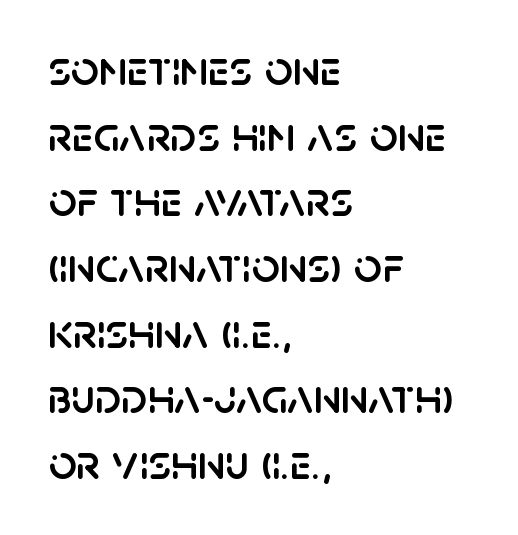
{"serif": "no", "italic": "no", "width": "normal", "stroke_contrast": "low", "x_height": "large", "monospaced": "no", "underline": "no", "align": "left", "line_spacing": "normal", "line_spacing_ratio": 1.34, "letter_spacing": "normal", "letter_spacing_em": 0.0, "glyph_px": 49}
